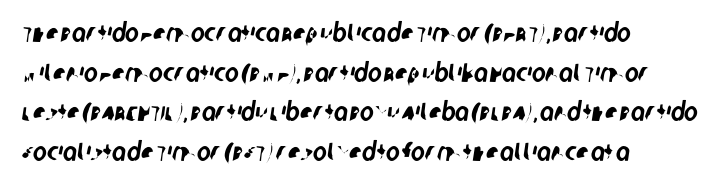
The passage shown is not underscored anywhere. Regarding leading, the lines here are spaced in the standard way. Line starts are locked; line ends wander. No extra tracking has been applied to these lines.
